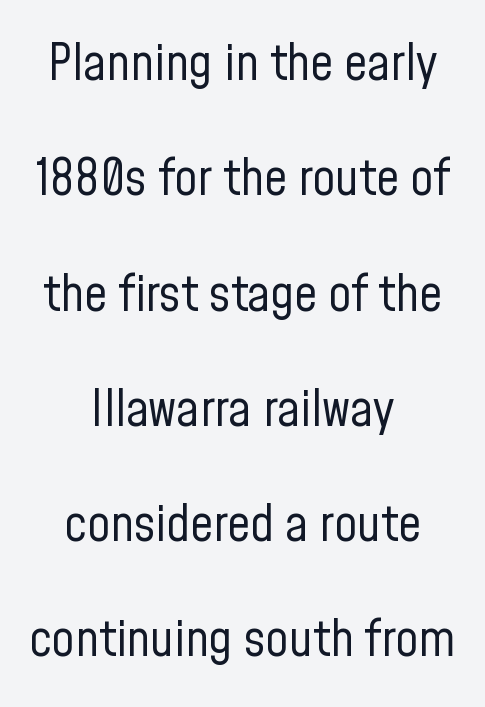
Any mark beneath the type? The region is blank. The typesetter chose a symmetrical, centered arrangement here. Interline gaps are noticeably wide in this sample. Does extra space separate the letters? No, they use regular spacing. These lines are rendered in a variable-pitch font.
